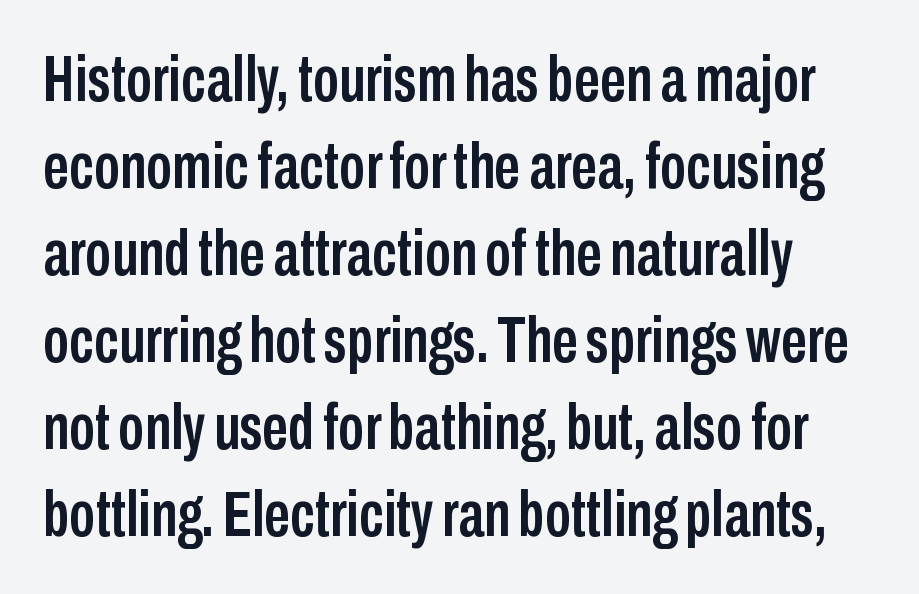
The tracking reads as untouched default to a designer's eye. How would I describe the line gaps? Plain and ordinary. Upright lettering throughout. The letters advance in unequal steps, a hallmark of proportional type. Beneath every word, the page is bare. Examine the stroke ends and you'll find no serifs.
